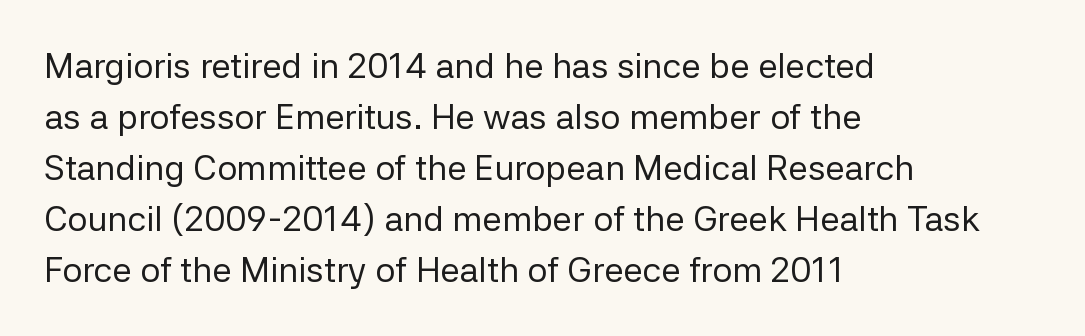
{"serif": "no", "italic": "no", "bold": "no", "weight": "regular", "width": "normal", "stroke_contrast": "low", "x_height": "medium", "monospaced": "no", "underline": "no", "align": "left", "line_spacing": "normal", "line_spacing_ratio": 1.46, "letter_spacing": "normal", "letter_spacing_em": 0.0, "glyph_px": 35}
